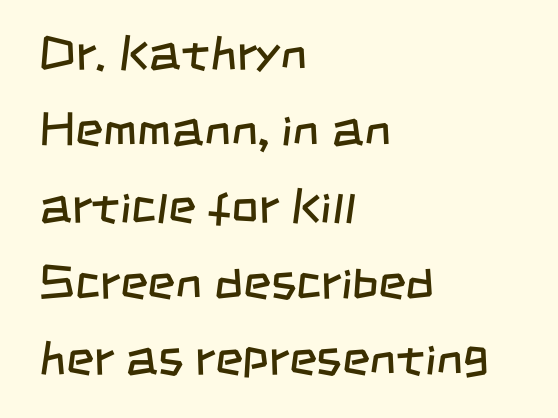
{"serif": "no", "bold": "no", "weight": "regular", "width": "condensed", "stroke_contrast": "low", "x_height": "large", "monospaced": "no", "underline": "no", "align": "left", "line_spacing": "normal", "line_spacing_ratio": 1.59, "letter_spacing": "normal", "letter_spacing_em": 0.0, "glyph_px": 48}
